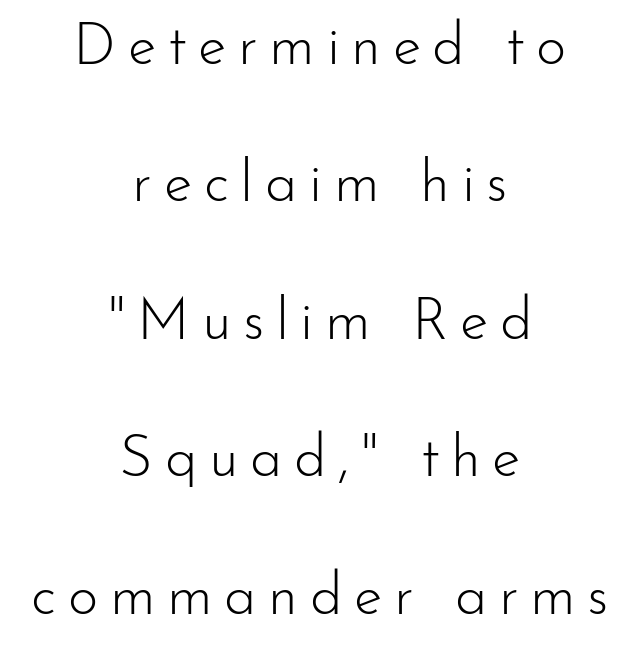
{"serif": "no", "italic": "no", "bold": "no", "weight": "light", "width": "normal", "stroke_contrast": "low", "x_height": "small", "monospaced": "no", "underline": "no", "align": "center", "line_spacing": "loose", "line_spacing_ratio": 2.37, "letter_spacing": "wide", "letter_spacing_em": 0.2, "glyph_px": 58}
